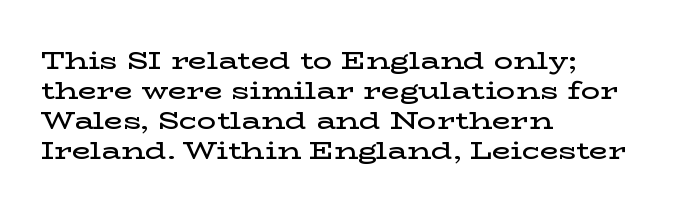
The image shows 24 px text type, upright; set left-aligned, normal line spacing (1.25x), normal letter spacing, not underlined.
